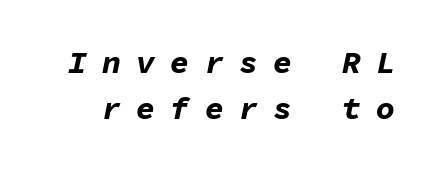
The image shows 32 px bold type, italic (leaning right), monospaced; set normal line spacing (1.43x), unusually wide letter spacing (+0.47 em), not underlined; low stroke contrast and a medium x-height.
